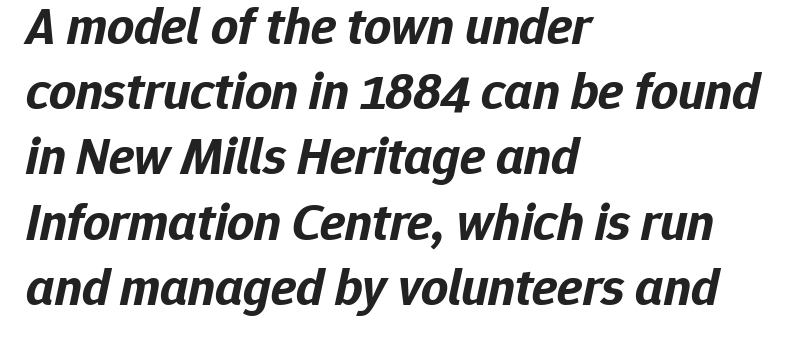
Think of a printed novel: that variable character pitch is what you see here. Only glyphs here, with clear space below each row. This sample is left-justified, so line endings fall wherever the words run out. When letters slant like this, we call the style italic.
